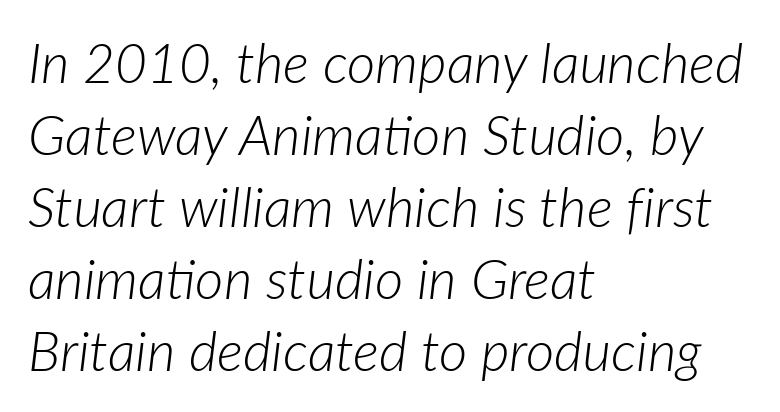
These glyphs show unthickened strokes, regular width or finer. Line spacing here is normal. Each line starts at the same left margin while the right side varies. Short note: letters normally spaced. You could not count columns in this text — the font is proportionally spaced.
